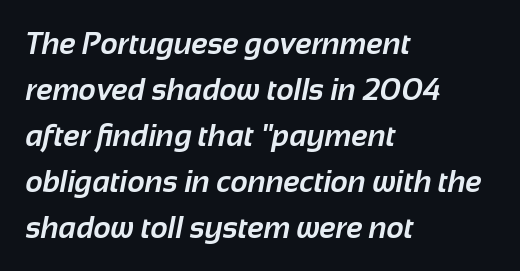
Words appear dense and cohesive because spacing is normal. The leading is moderate, giving the passage an even texture. The paragraph shown leans on its left margin. The baseline area is clear. Stroke terminals: plain, sans-serif. Chunky letters — that's bold for sure.
